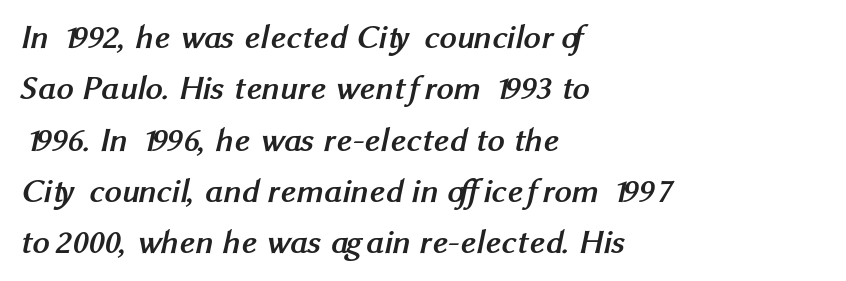
The image shows 34 px semibold sans-serif type; set left-aligned, normal line spacing (1.51x), normal letter spacing, not underlined; medium stroke contrast and a medium x-height.
